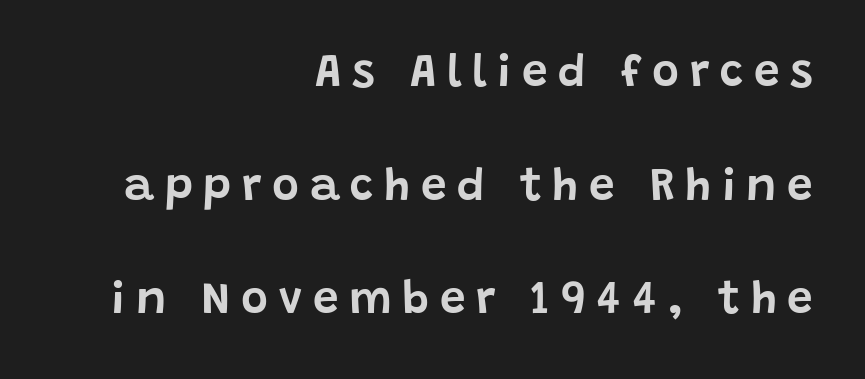
{"serif": "no", "italic": "no", "width": "normal", "stroke_contrast": "low", "x_height": "large", "monospaced": "no", "underline": "no", "align": "right", "line_spacing": "loose", "line_spacing_ratio": 2.47, "letter_spacing": "wide", "letter_spacing_em": 0.23, "glyph_px": 46}
